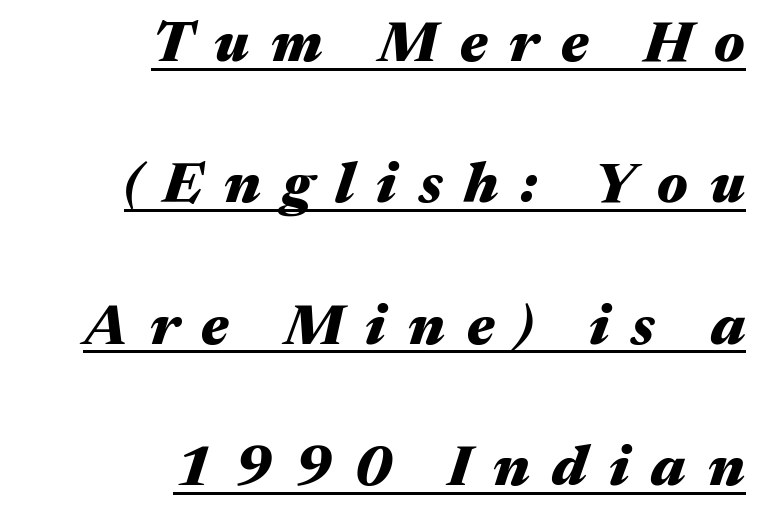
Q: Is the text bold? A: Yes.
Q: Is the text italic (slanted)? A: Yes, it leans right by about 17 degrees.
Q: Is the text underlined? A: Yes.
Q: How is the paragraph aligned? A: Right-aligned.
Q: Is the spacing between letters normal or unusually wide? A: Unusually wide.
Q: Is the spacing between lines tight, normal or loose? A: Loose.
Q: Width (condensed, normal, or wide)? A: Wide.
Q: Stroke contrast? A: Medium.
Q: x-height? A: Medium.
Q: Monospaced? A: No.
